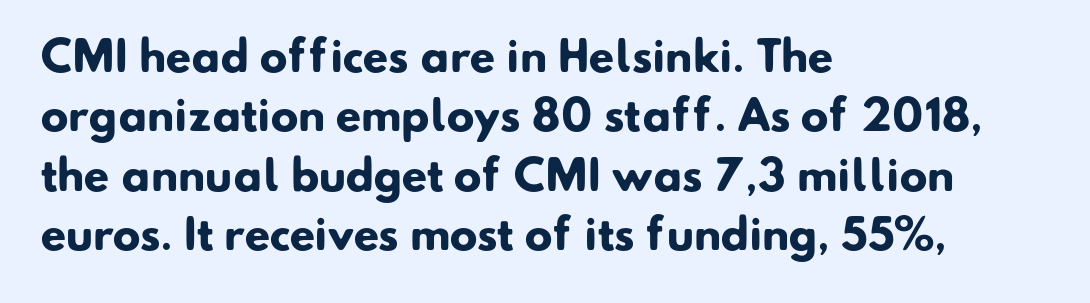
Q: Is the text bold? A: Yes.
Q: Is the typeface a serif or a sans-serif typeface? A: Sans-serif.
Q: Is the text underlined? A: No.
Q: How is the paragraph aligned? A: Left-aligned.
Q: Is the spacing between letters normal or unusually wide? A: Normal.
Q: Is the spacing between lines tight, normal or loose? A: Normal.
Q: Width (condensed, normal, or wide)? A: Normal.
Q: Stroke contrast? A: Low.
Q: x-height? A: Small.
Q: Monospaced? A: No.
